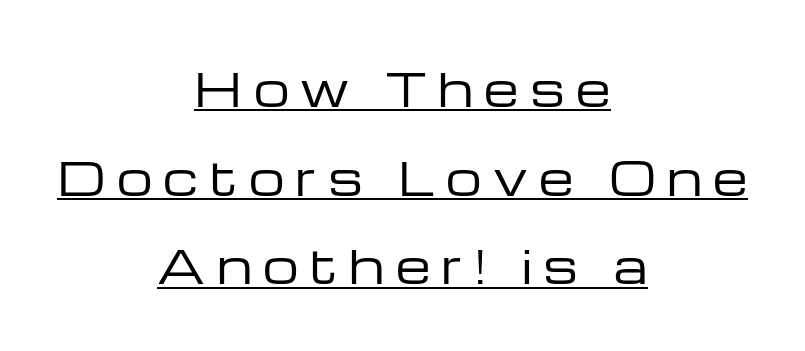
Q: Is the text bold? A: No.
Q: Is the text italic (slanted)? A: No, it is upright.
Q: Is the typeface a serif or a sans-serif typeface? A: Sans-serif.
Q: Is the text underlined? A: Yes.
Q: How is the paragraph aligned? A: Centered.
Q: Is the spacing between letters normal or unusually wide? A: Unusually wide.
Q: Is the spacing between lines tight, normal or loose? A: Loose.
Q: Width (condensed, normal, or wide)? A: Wide.
Q: Stroke contrast? A: Low.
Q: x-height? A: Medium.
Q: Monospaced? A: No.
